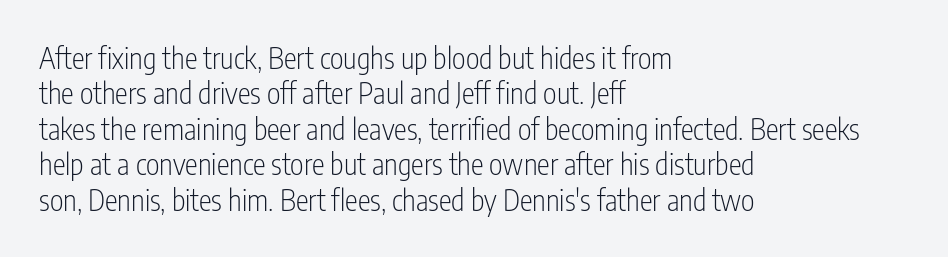
Q: Is the text bold? A: No.
Q: Is the text italic (slanted)? A: No, it is upright.
Q: Is the typeface a serif or a sans-serif typeface? A: Sans-serif.
Q: Is the text underlined? A: No.
Q: How is the paragraph aligned? A: Left-aligned.
Q: Is the spacing between letters normal or unusually wide? A: Normal.
Q: Width (condensed, normal, or wide)? A: Condensed.
Q: Stroke contrast? A: Low.
Q: x-height? A: Medium.
Q: Monospaced? A: No.
